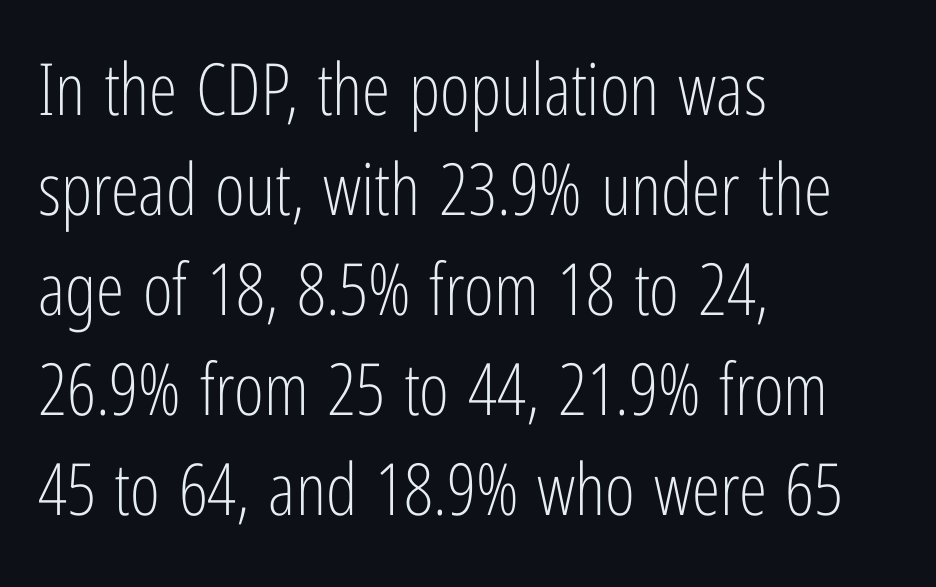
The image shows 72 px light, condensed sans-serif type, upright; set left-aligned, normal line spacing (1.39x), normal letter spacing, not underlined; low stroke contrast and a medium x-height.
